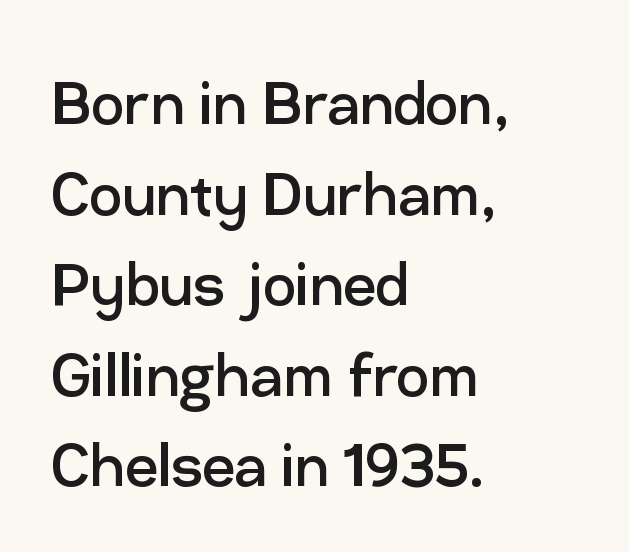
{"serif": "no", "italic": "no", "bold": "no", "weight": "regular", "width": "normal", "stroke_contrast": "low", "x_height": "medium", "monospaced": "no", "underline": "no", "align": "left", "line_spacing_ratio": 1.24, "letter_spacing": "normal", "letter_spacing_em": 0.0, "glyph_px": 73}
